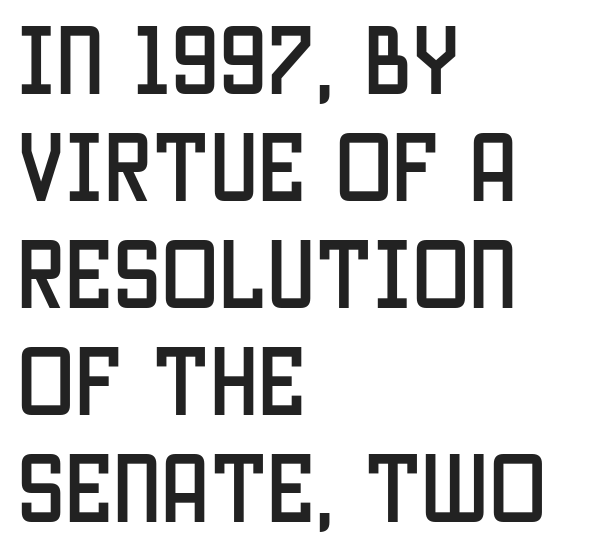
Any mark beneath the type? The region is blank. Honestly, the row spacing looks completely unremarkable. Character widths vary here, with narrow letters taking less room than wide ones. Italic: no, the glyphs are upright roman. Alignment: flush left.
